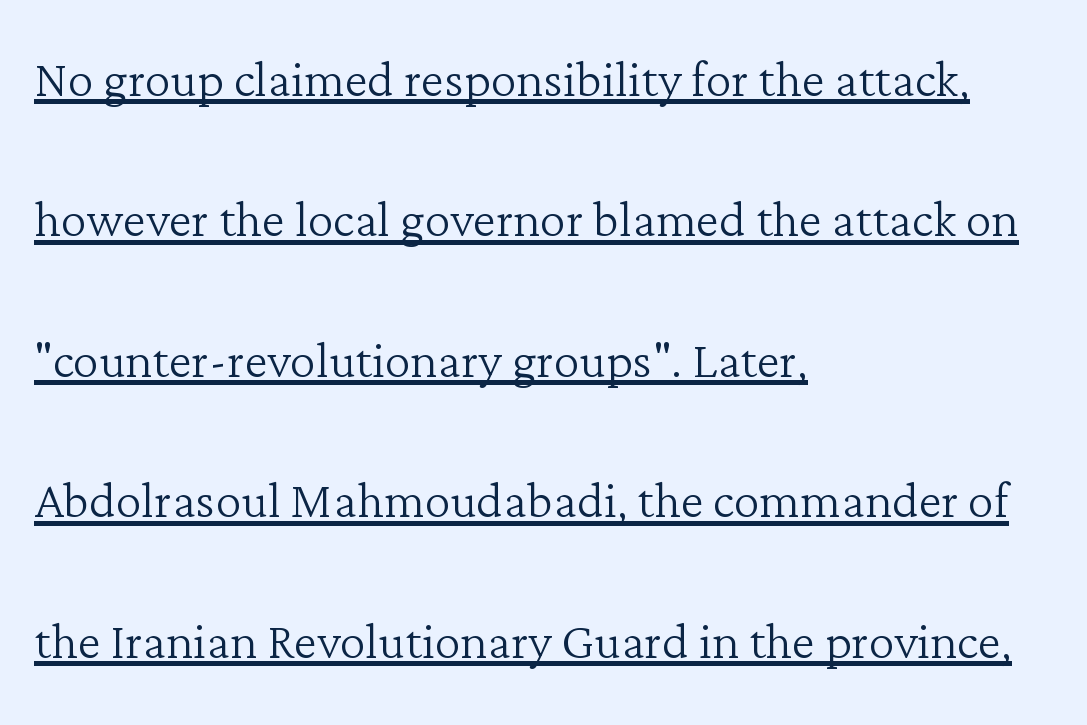
Counters stay open thanks to moderate or lighter strokes. The lettering is marked with a stroke running underneath it. Is there much room between lines? Yes — plenty of vertical air separates them. Rendered with straight, roman letterforms. The letterforms sit shoulder to shoulder at normal distance. A student would call this left alignment; a typographer would say flush left, rag right.
